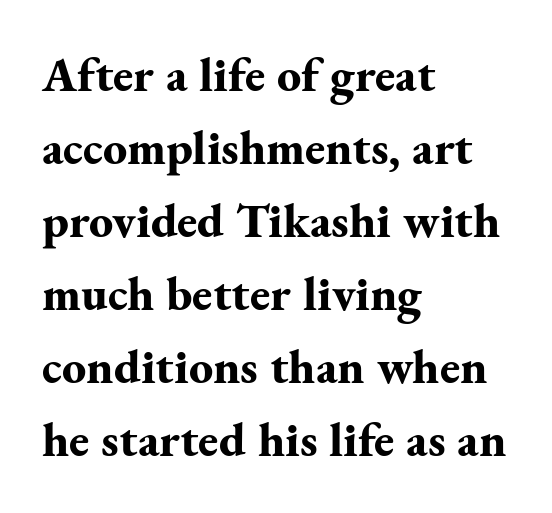
In terms of posture, this sample is upright. The gaps between neighbouring characters are ordinary and unremarkable. Notice how thick the strokes are: this is what a full bold looks like. Plain, unruled lines of type.
